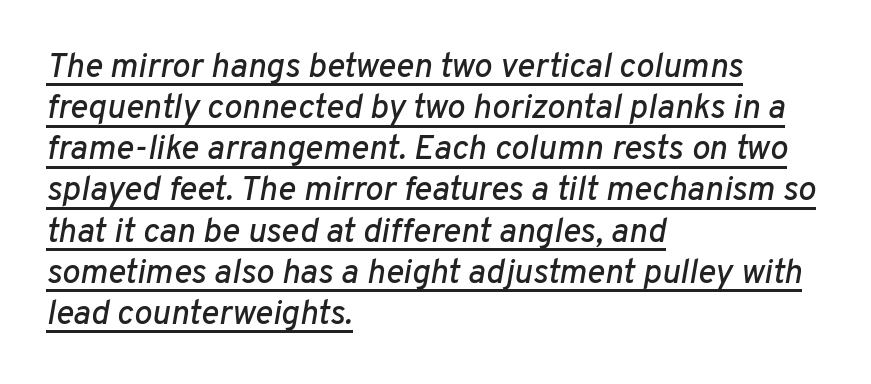
The image shows 34 px text type, italic (leaning right); set left-aligned, line spacing 1.21x, normal letter spacing, underlined; low stroke contrast and a medium x-height.
